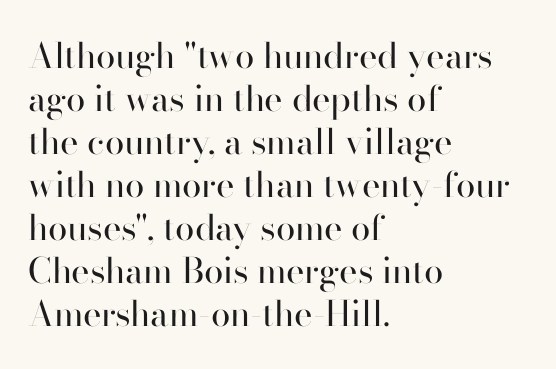
Q: Is the text bold? A: No.
Q: Is the text italic (slanted)? A: No, it is upright.
Q: Is the typeface a serif or a sans-serif typeface? A: Sans-serif.
Q: Is the text underlined? A: No.
Q: How is the paragraph aligned? A: Left-aligned.
Q: Is the spacing between letters normal or unusually wide? A: Normal.
Q: Width (condensed, normal, or wide)? A: Normal.
Q: Stroke contrast? A: High.
Q: x-height? A: Small.
Q: Monospaced? A: No.
